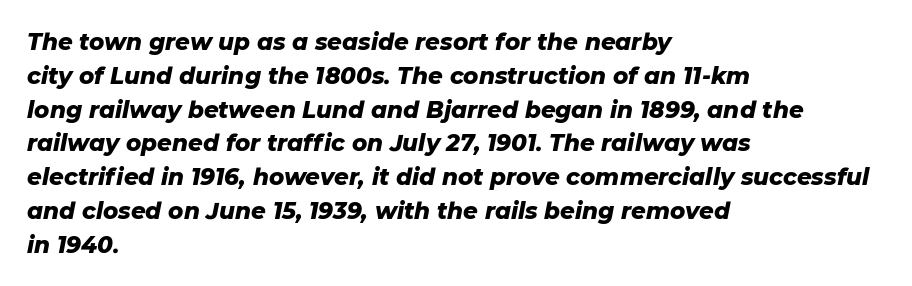
{"italic": "yes", "lean": "right", "slant_degrees": 11, "bold": "yes", "underline": "no", "align": "left", "line_spacing": "normal", "line_spacing_ratio": 1.47, "letter_spacing": "normal", "letter_spacing_em": 0.0, "glyph_px": 23}
